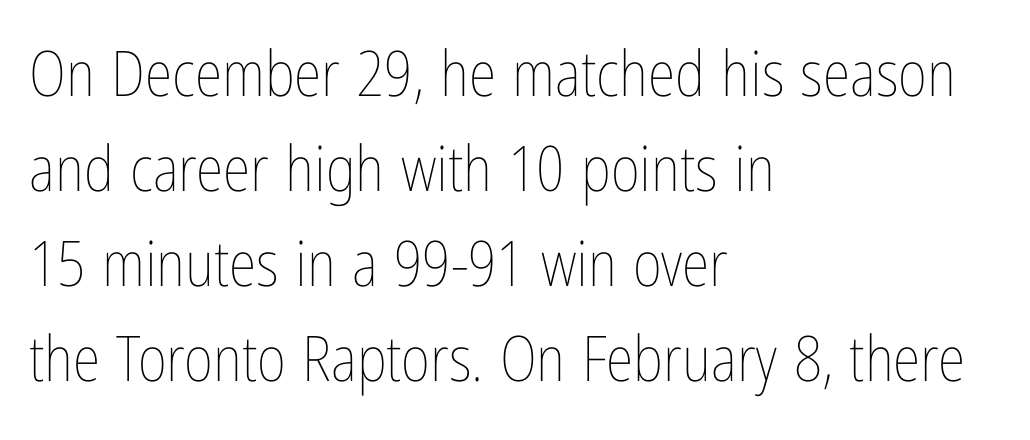
Q: Is the text bold? A: No.
Q: Is the text italic (slanted)? A: No, it is upright.
Q: Is the text underlined? A: No.
Q: How is the paragraph aligned? A: Left-aligned.
Q: Is the spacing between letters normal or unusually wide? A: Normal.
Q: Is the spacing between lines tight, normal or loose? A: Normal.
Q: Width (condensed, normal, or wide)? A: Condensed.
Q: Stroke contrast? A: Low.
Q: x-height? A: Medium.
Q: Monospaced? A: No.
